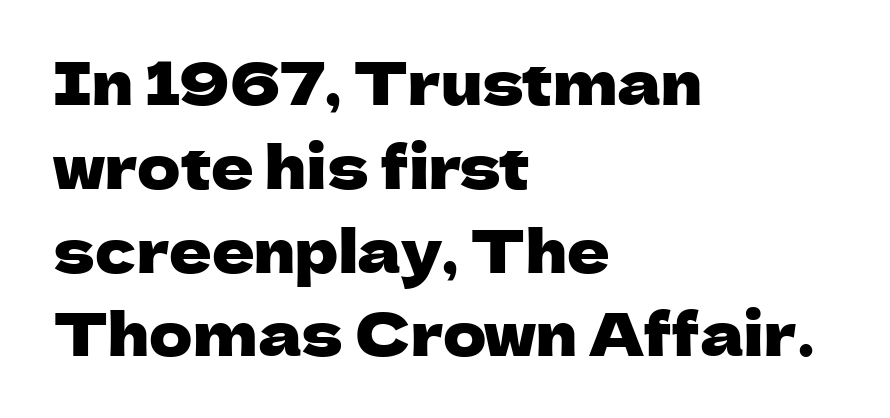
The image shows 59 px sans-serif type, upright; set left-aligned, normal line spacing (1.42x), normal letter spacing, not underlined; low stroke contrast and a medium x-height.
